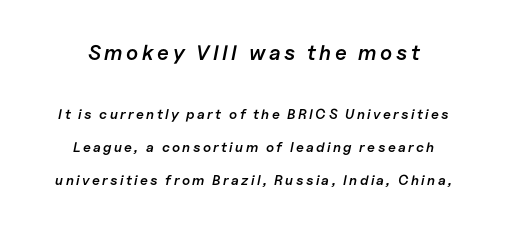
The image shows 21 px text type, italic (leaning right); set centered, loose line spacing (2.35x), not underlined; the first (top) block is 1.5x larger.
